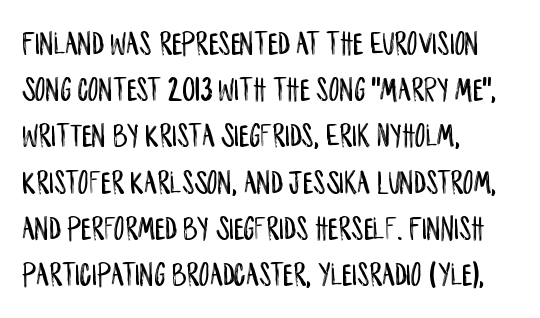
Q: Is the text italic (slanted)? A: No, it is upright.
Q: Is the typeface a serif or a sans-serif typeface? A: Sans-serif.
Q: Is the text underlined? A: No.
Q: How is the paragraph aligned? A: Left-aligned.
Q: Is the spacing between letters normal or unusually wide? A: Normal.
Q: Is the spacing between lines tight, normal or loose? A: Normal.
Q: Width (condensed, normal, or wide)? A: Condensed.
Q: Stroke contrast? A: Low.
Q: x-height? A: Large.
Q: Monospaced? A: No.
